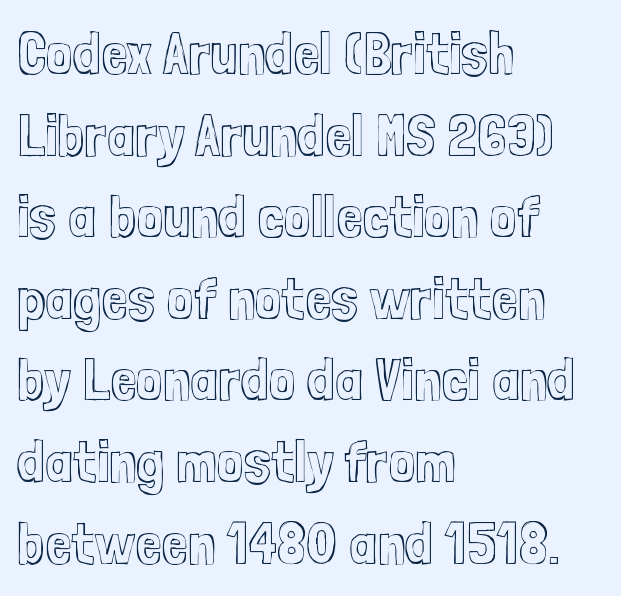
{"italic": "no", "width": "condensed", "x_height": "medium", "monospaced": "no", "underline": "no", "align": "left", "line_spacing": "normal", "line_spacing_ratio": 1.36, "letter_spacing": "normal", "letter_spacing_em": 0.0, "glyph_px": 60}
